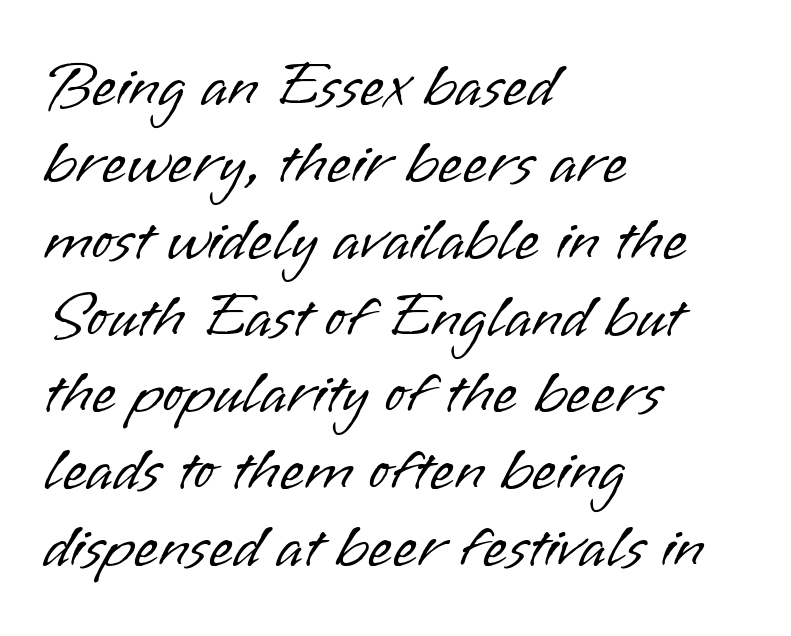
Stroke mass is kept to a normal reading level or below. A clean baseline with only descenders dipping below it. This rendering leaves character spacing at its baseline value. Short and long lines alike share a common starting point at left. Nope, no serifs anywhere on these letters.
